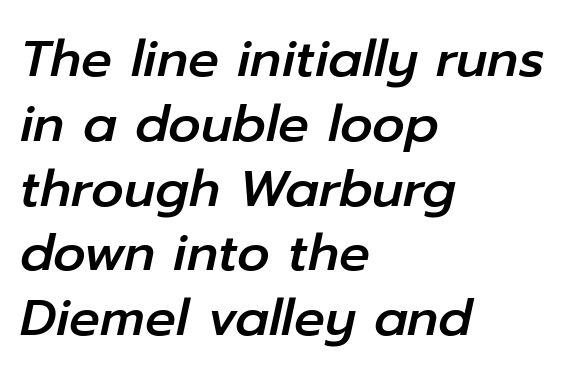
The image shows 51 px text type, italic (leaning right); set left-aligned, normal line spacing (1.27x), normal letter spacing, not underlined; low stroke contrast and a medium x-height.
